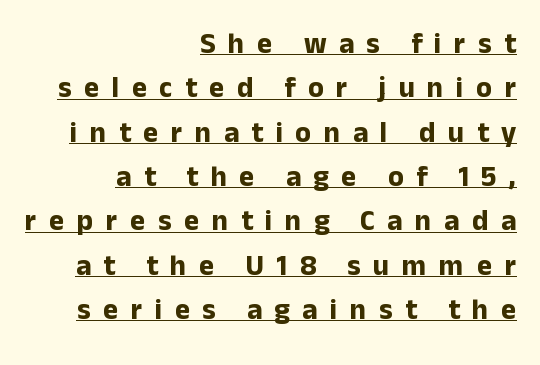
The ragged edge is on the left, which tells us the setting is flush right. Glance below the letters and you will spot a drawn line. A sans-serif font was chosen for this passage. In terms of posture, this sample is upright. Think of a printed novel: that variable character pitch is what you see here. These lines sit exactly where default settings would place them.
